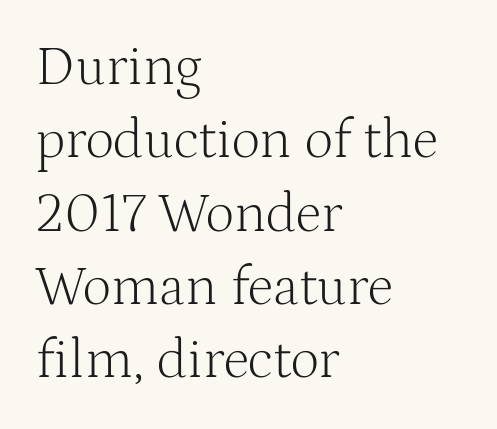
The image shows 56 px light serif type, upright; set left-aligned, normal line spacing (1.31x), normal letter spacing, not underlined; medium stroke contrast and a medium x-height.
